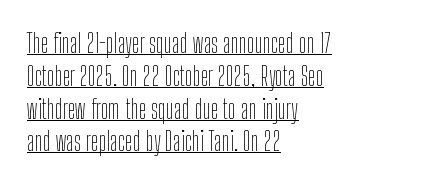
{"italic": "no", "bold": "no", "underline": "yes", "align": "left", "line_spacing": "normal", "line_spacing_ratio": 1.26, "letter_spacing": "normal", "letter_spacing_em": 0.0, "glyph_px": 26}
